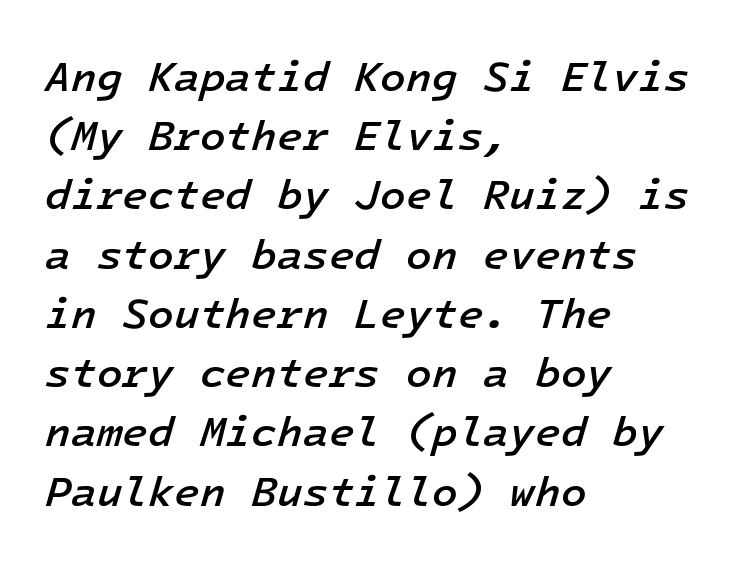
A typesetter would call this zero additional tracking. Stroke thickness is moderately raised; the sample reads as semibold. These lines sit exactly where default settings would place them. The font's italic variant was chosen for this text.
